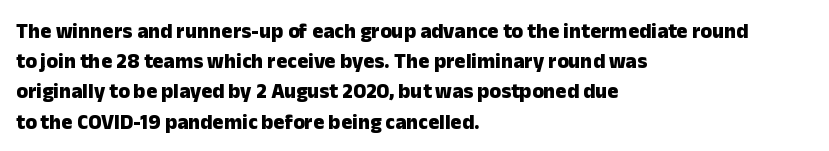
Q: Is the text bold? A: Yes.
Q: Is the text italic (slanted)? A: No, it is upright.
Q: Is the text underlined? A: No.
Q: How is the paragraph aligned? A: Left-aligned.
Q: Is the spacing between letters normal or unusually wide? A: Normal.
Q: Is the spacing between lines tight, normal or loose? A: Normal.
